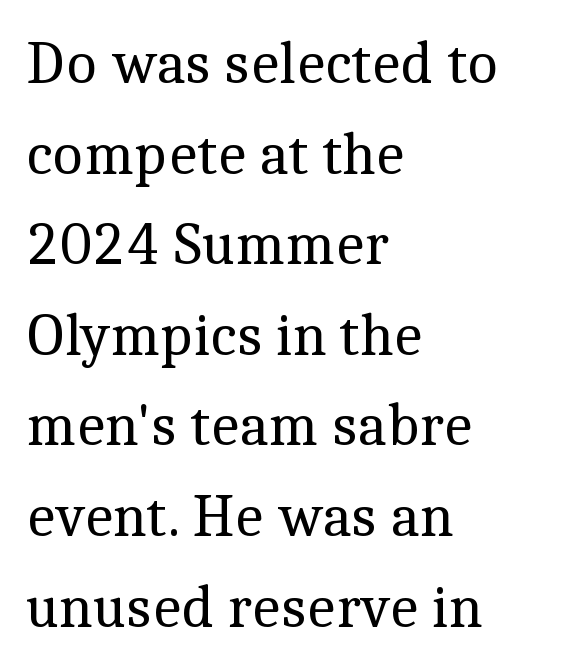
{"serif": "yes", "italic": "no", "bold": "no", "weight": "regular", "width": "normal", "x_height": "medium", "monospaced": "no", "underline": "no", "align": "left", "line_spacing": "normal", "line_spacing_ratio": 1.51, "letter_spacing": "normal", "letter_spacing_em": 0.0, "glyph_px": 60}
